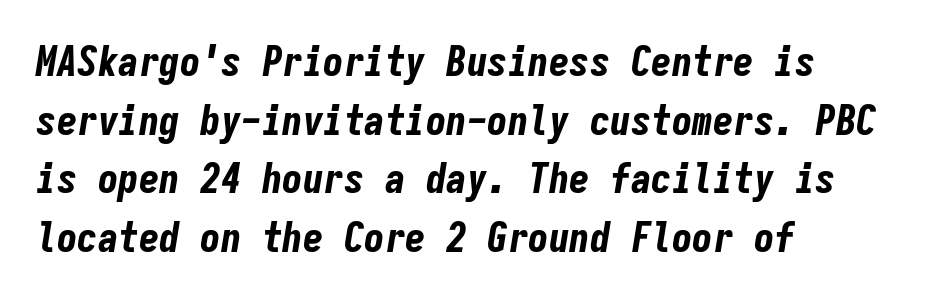
{"italic": "yes", "lean": "right", "slant_degrees": 9, "bold": "yes", "weight": "bold", "width": "condensed", "stroke_contrast": "low", "x_height": "medium", "monospaced": "yes", "underline": "no", "align": "left", "line_spacing": "normal", "line_spacing_ratio": 1.43, "letter_spacing": "normal", "letter_spacing_em": 0.0, "glyph_px": 41}
